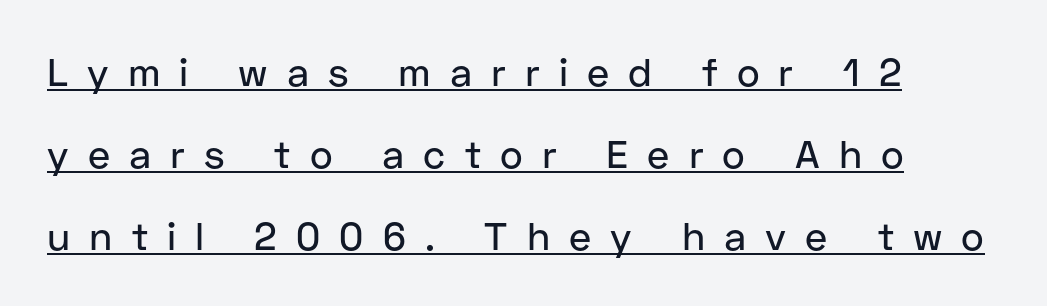
The image shows 39 px sans-serif type, upright; set left-aligned, loose line spacing (2.1x), unusually wide letter spacing (+0.49 em), underlined; low stroke contrast and a medium x-height.
